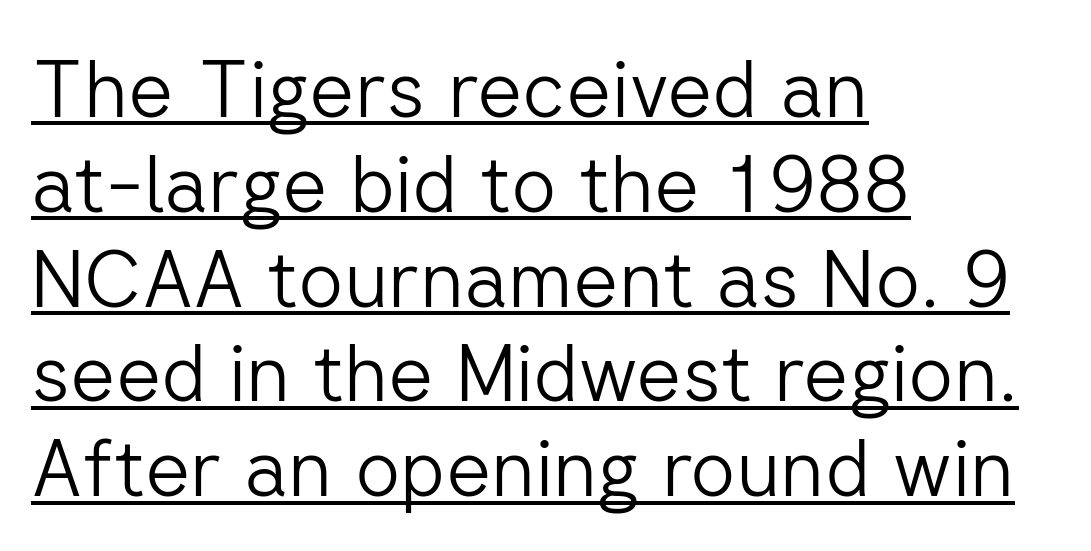
{"serif": "no", "italic": "no", "bold": "no", "weight": "light", "width": "normal", "stroke_contrast": "low", "x_height": "medium", "monospaced": "no", "underline": "yes", "align": "left", "line_spacing_ratio": 1.2, "letter_spacing": "normal", "letter_spacing_em": 0.0, "glyph_px": 79}
